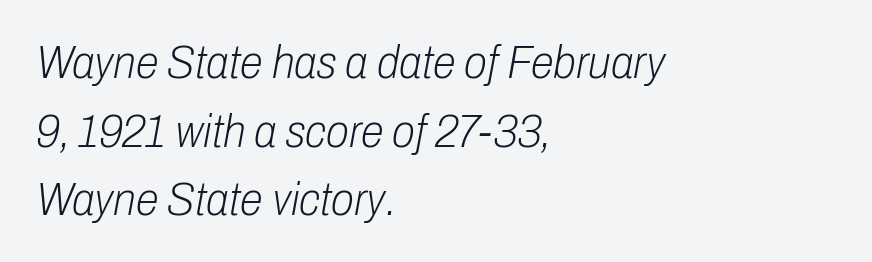
Character widths vary here, with narrow letters taking less room than wide ones. Compared with ordinary roman type, these characters are visibly tilted. Layout note: lines flush left. A bare baseline throughout the passage. The leading is moderate, giving the passage an even texture. The type is set solid horizontally, with unmodified tracking.
